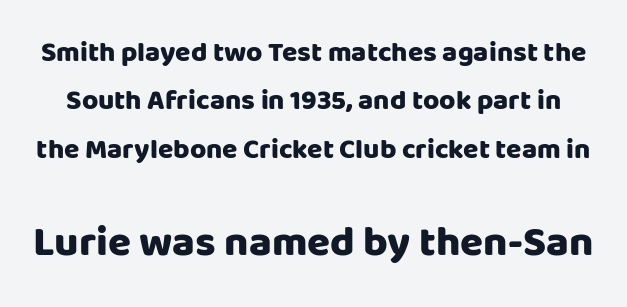
{"serif": "no", "italic": "no", "bold": "yes", "weight": "heavy", "width": "normal", "stroke_contrast": "low", "x_height": "large", "monospaced": "no", "underline": "no", "line_spacing_ratio": 1.73, "letter_spacing": "normal", "letter_spacing_em": 0.0, "larger_block": "second", "size_ratio": 1.5, "glyph_px": 42}
